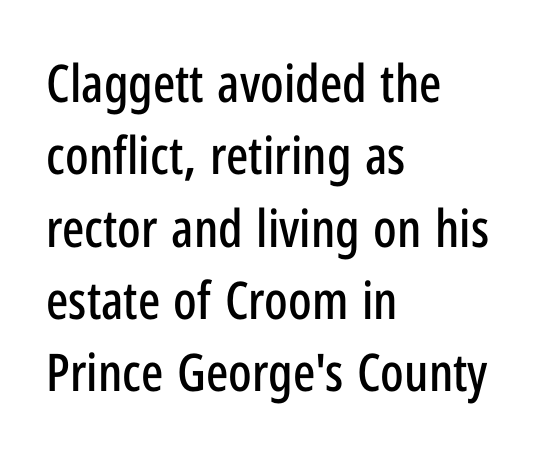
{"serif": "no", "italic": "no", "width": "condensed", "stroke_contrast": "low", "x_height": "medium", "monospaced": "no", "underline": "no", "align": "left", "line_spacing": "normal", "line_spacing_ratio": 1.39, "letter_spacing": "normal", "letter_spacing_em": 0.0, "glyph_px": 52}
